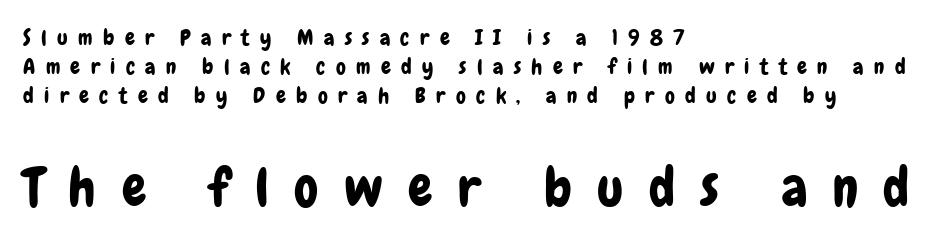
Letters rest on an invisible, unmarked baseline. It's the straight-up-and-down kind of type. The passage shown is typed in a proportional face where columns would drift. The font family rendered here belongs to the sans-serif group. These two chunks differ in scale, with the bottom chunk taking the larger measure.
